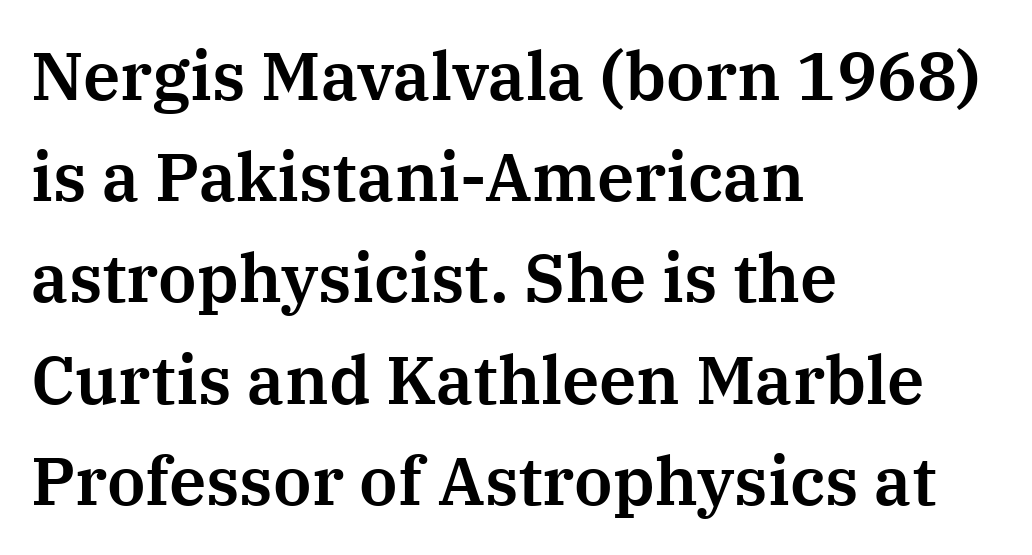
The image shows 67 px serif type, upright; set left-aligned, normal line spacing (1.51x), normal letter spacing, not underlined; medium stroke contrast and a medium x-height.
